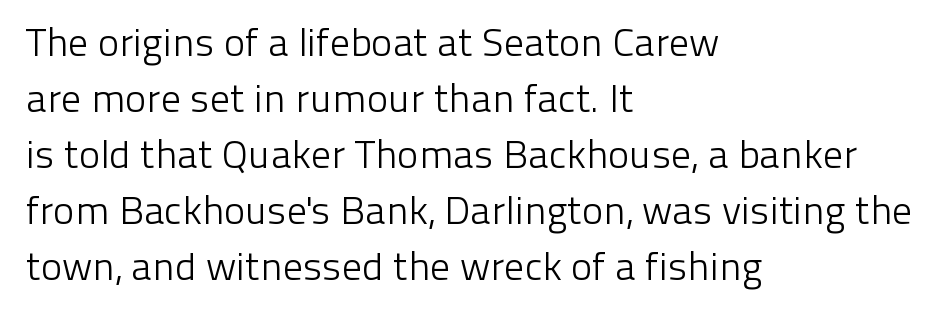
Q: Is the text bold? A: No.
Q: Is the text italic (slanted)? A: No, it is upright.
Q: Is the typeface a serif or a sans-serif typeface? A: Sans-serif.
Q: Is the text underlined? A: No.
Q: How is the paragraph aligned? A: Left-aligned.
Q: Is the spacing between letters normal or unusually wide? A: Normal.
Q: Is the spacing between lines tight, normal or loose? A: Normal.
Q: Width (condensed, normal, or wide)? A: Normal.
Q: Stroke contrast? A: Low.
Q: x-height? A: Medium.
Q: Monospaced? A: No.
